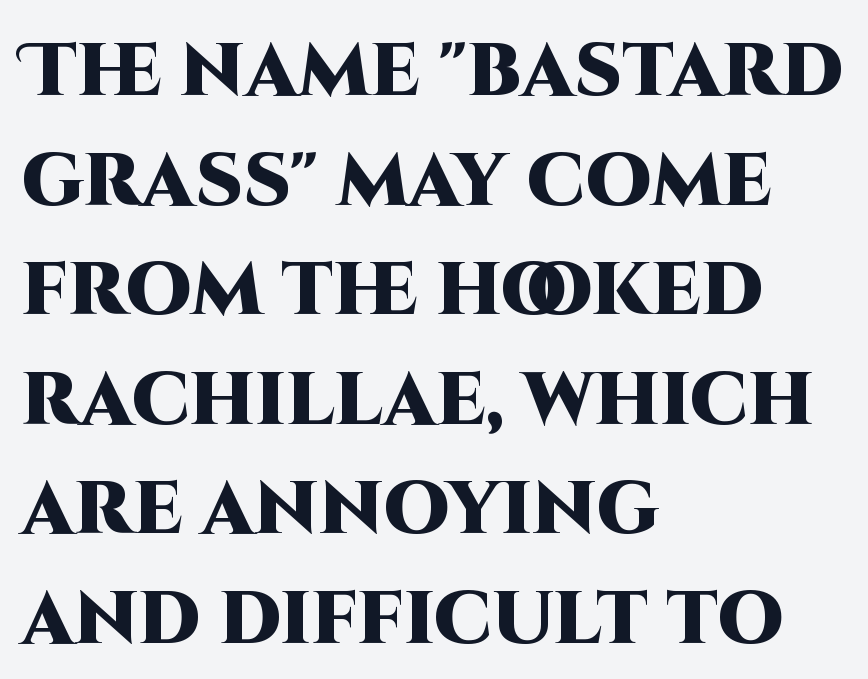
{"serif": "no", "italic": "no", "bold": "yes", "weight": "heavy", "width": "normal", "stroke_contrast": "high", "x_height": "large", "monospaced": "no", "underline": "no", "align": "left", "line_spacing": "normal", "line_spacing_ratio": 1.48, "letter_spacing": "normal", "letter_spacing_em": 0.0, "glyph_px": 74}
